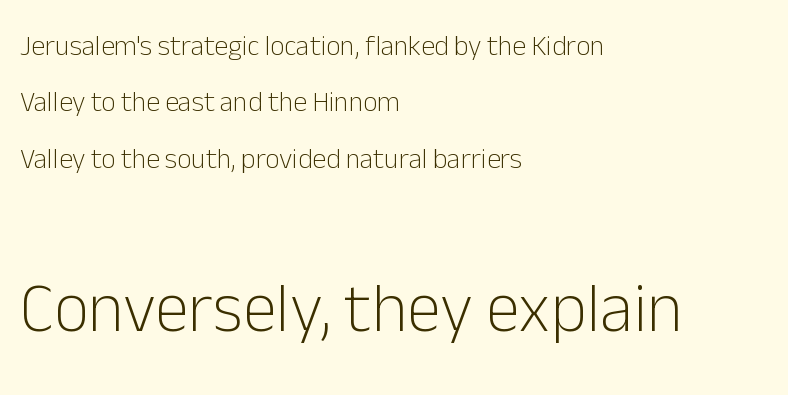
{"serif": "no", "italic": "no", "bold": "no", "weight": "light", "width": "normal", "stroke_contrast": "low", "x_height": "medium", "monospaced": "no", "underline": "no", "align": "left", "line_spacing": "loose", "line_spacing_ratio": 2.01, "letter_spacing": "normal", "letter_spacing_em": 0.0, "larger_block": "second", "size_ratio": 2.46, "glyph_px": 69}
